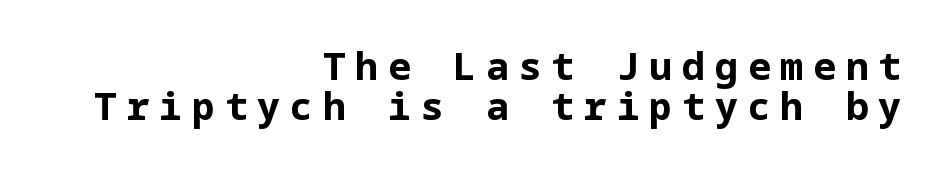
Students, note that the glyphs here are deliberately spaced far apart. This is sans-serif lettering, the kind often seen on screens and signage. The typesetting leans heavy: a genuine bold. You can tell it's not italic because the verticals are truly vertical. The passage shown is not underscored anywhere.
